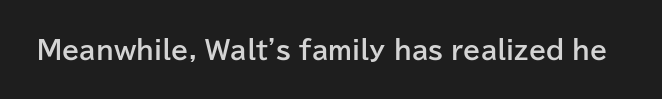
The image shows 25 px bold type, upright; set normal letter spacing, not underlined.
